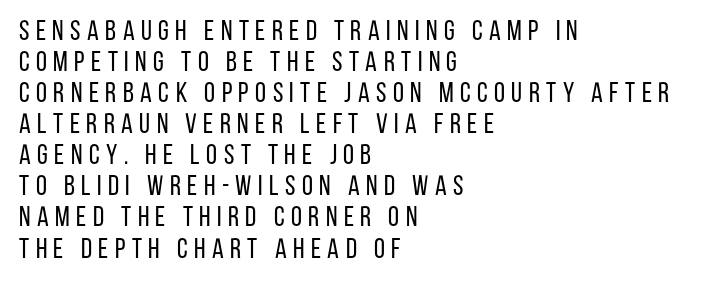
Q: Is the text bold? A: No.
Q: Is the text italic (slanted)? A: No, it is upright.
Q: Is the typeface a serif or a sans-serif typeface? A: Sans-serif.
Q: Is the text underlined? A: No.
Q: How is the paragraph aligned? A: Left-aligned.
Q: Is the spacing between letters normal or unusually wide? A: Unusually wide.
Q: Is the spacing between lines tight, normal or loose? A: Tight.
Q: Width (condensed, normal, or wide)? A: Condensed.
Q: Stroke contrast? A: Low.
Q: x-height? A: Large.
Q: Monospaced? A: No.
